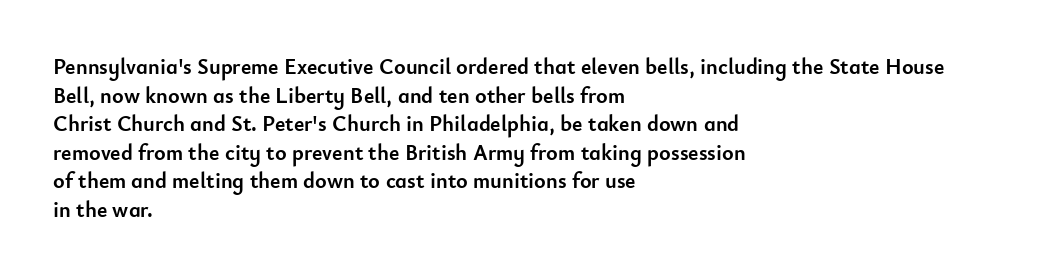
Q: Is the text bold? A: Yes.
Q: Is the text italic (slanted)? A: No, it is upright.
Q: Is the text underlined? A: No.
Q: How is the paragraph aligned? A: Left-aligned.
Q: Is the spacing between letters normal or unusually wide? A: Normal.
Q: Is the spacing between lines tight, normal or loose? A: Normal.
